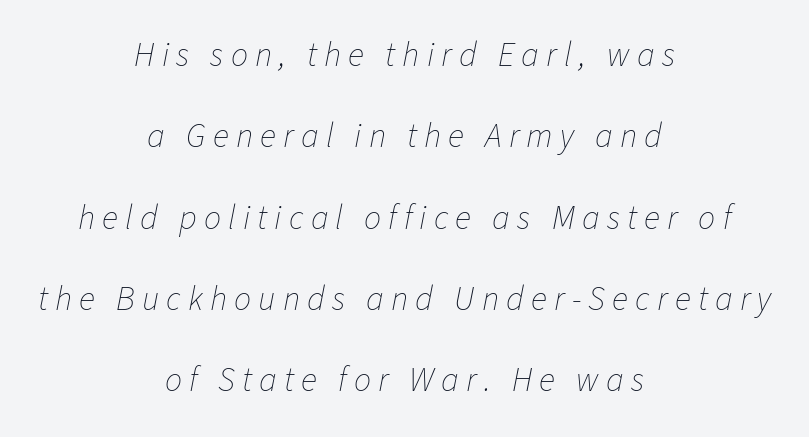
You can tell it's italic because the verticals aren't actually vertical. If you folded the block vertically in half, each line would mirror itself in length. This sample has the flowing, uneven cadence of proportional lettering. What stands out about the letter spacing? Its width — letters are far apart. Nobody drew a line under any word here. Bold? No — there's no thickening of the strokes.
